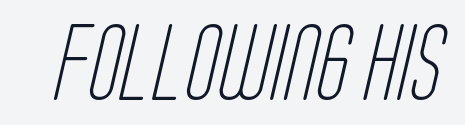
The typeface has the unassuming heft of standard copy or less. Serifs: no, the terminals of the letterforms are clean. Is the letter spacing exaggerated? No — it looks like the ordinary default. The rendering uses natural spacing where letterforms have individual widths.
